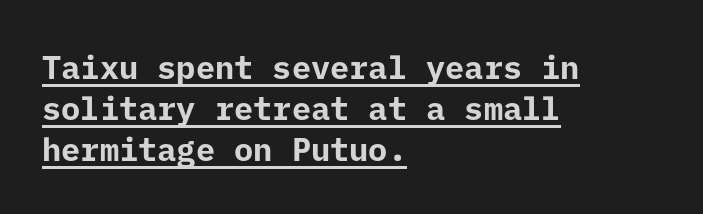
Observe the ordinary spacing: letters are neighbours, not strangers. The letters are bold, with thick, heavy strokes. The designer went with a sans here, leaving each stem footless. The setting favours the left margin, as ordinary paragraphs usually do.
